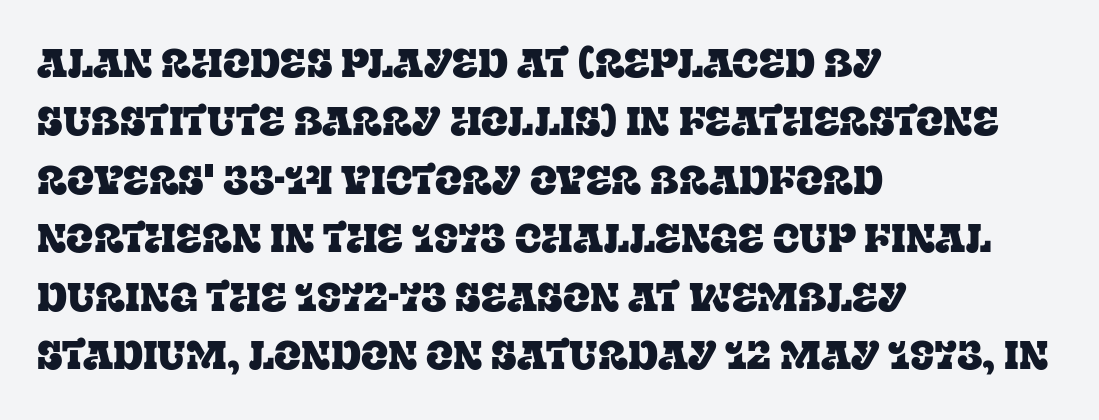
{"serif": "yes", "italic": "no", "width": "normal", "stroke_contrast": "low", "x_height": "large", "monospaced": "no", "underline": "no", "align": "left", "line_spacing": "normal", "line_spacing_ratio": 1.46, "letter_spacing": "normal", "letter_spacing_em": 0.0, "glyph_px": 40}
